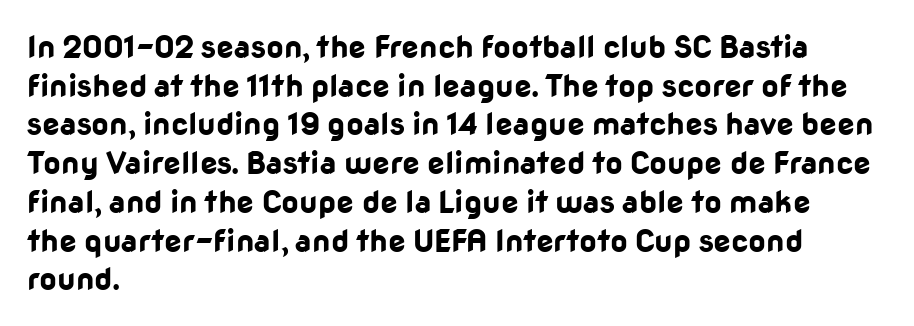
In CSS terms this would be text-align: left. A full-strength bold gives these letters their thick strokes. The rendering keeps characters at their native spacing. Stroke terminals: plain, sans-serif. Posture: straight, roman, zero tilt. Decoration check: the copy has no underline.
